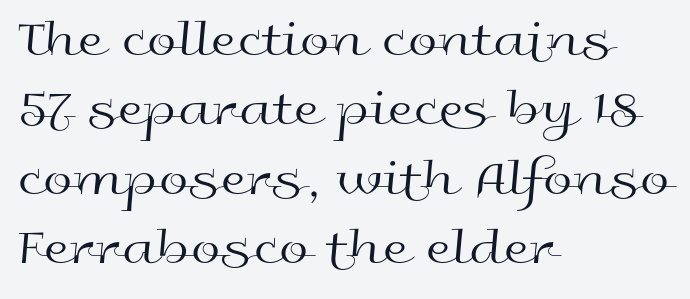
The image shows 53 px regular-weight, wide sans-serif type, upright; set left-aligned, normal line spacing (1.31x), normal letter spacing, not underlined; a medium x-height.
